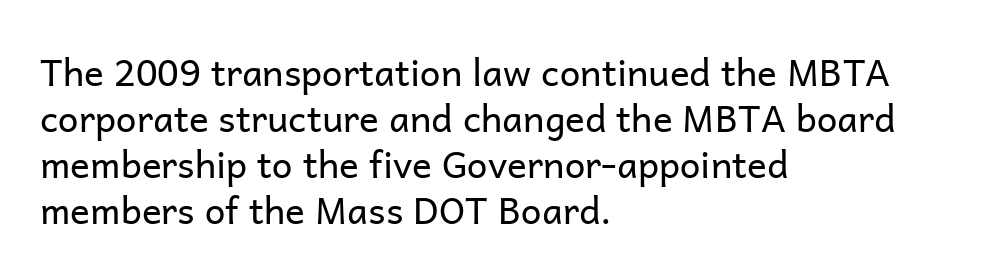
Q: Is the text bold? A: No.
Q: Is the text italic (slanted)? A: No, it is upright.
Q: Is the typeface a serif or a sans-serif typeface? A: Sans-serif.
Q: Is the text underlined? A: No.
Q: How is the paragraph aligned? A: Left-aligned.
Q: Is the spacing between letters normal or unusually wide? A: Normal.
Q: Width (condensed, normal, or wide)? A: Normal.
Q: Stroke contrast? A: Low.
Q: x-height? A: Medium.
Q: Monospaced? A: No.
